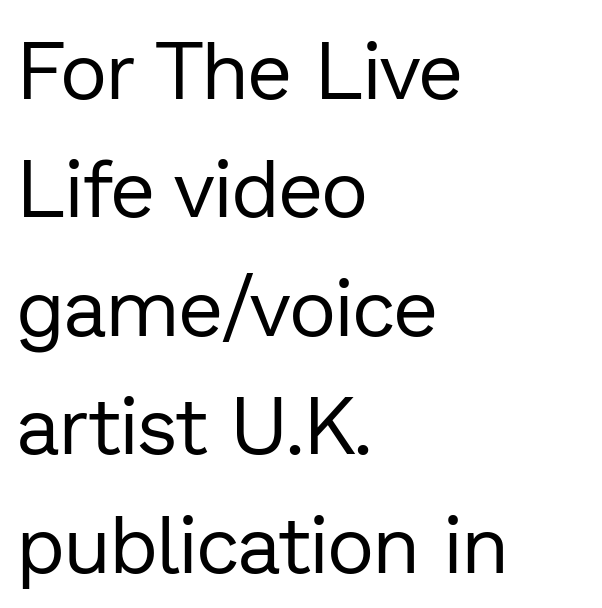
There is no visible air inserted between adjacent glyphs. The rendering uses natural spacing where letterforms have individual widths. Each new line begins a customary step beneath the previous one. Each stroke keeps to a modest, everyday thickness or less. Notice how the passage keeps a crisp vertical edge on the left only.
